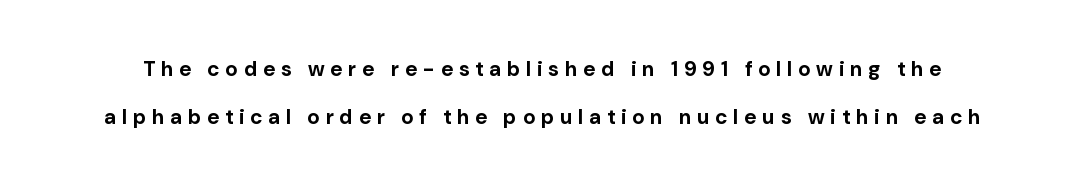
Letters rest on an invisible, unmarked baseline. The lines are spread far apart with generous leading. Between one letter and the next there's a generous, obvious gap. These lines carry a lot of weight — the face is fully bold.
